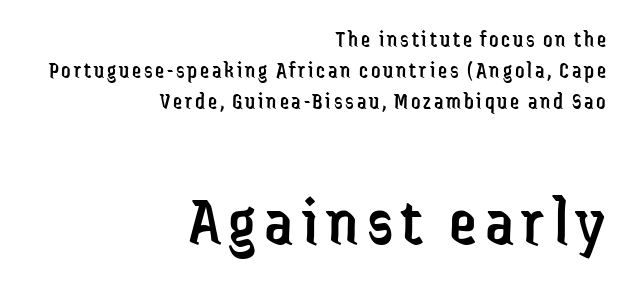
The image shows 70 px regular-weight, condensed sans-serif type, upright; set right-aligned, normal line spacing (1.35x), not underlined; the second (bottom) block is 3.04x larger; low stroke contrast and a medium x-height.
